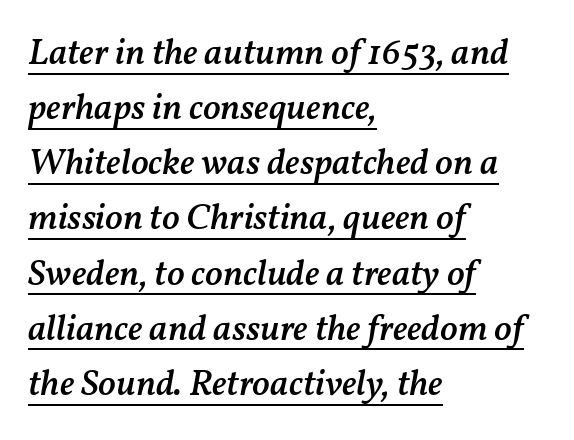
These lines sit exactly where default settings would place them. The letters are slanted; this is an italic face. The string is rendered with underlining switched on. Here the glyphs are tracked normally, forming tight word shapes.
